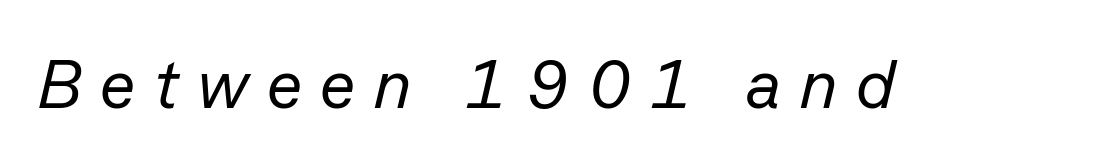
The image shows 69 px regular-weight type, italic (leaning right); set unusually wide letter spacing (+0.27 em), not underlined; low stroke contrast and a medium x-height.
